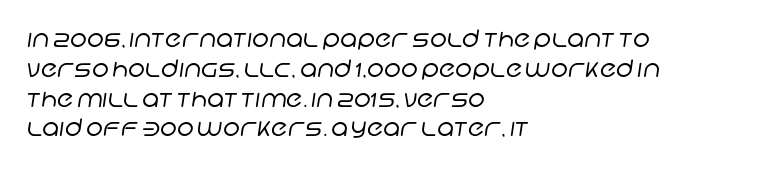
Q: Is the text bold? A: No.
Q: Is the text underlined? A: No.
Q: How is the paragraph aligned? A: Left-aligned.
Q: Is the spacing between letters normal or unusually wide? A: Normal.
